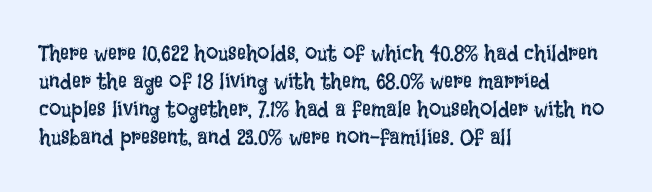
Q: Is the text bold? A: No.
Q: Is the text italic (slanted)? A: No, it is upright.
Q: Is the text underlined? A: No.
Q: How is the paragraph aligned? A: Left-aligned.
Q: Is the spacing between letters normal or unusually wide? A: Normal.
Q: Is the spacing between lines tight, normal or loose? A: Normal.
